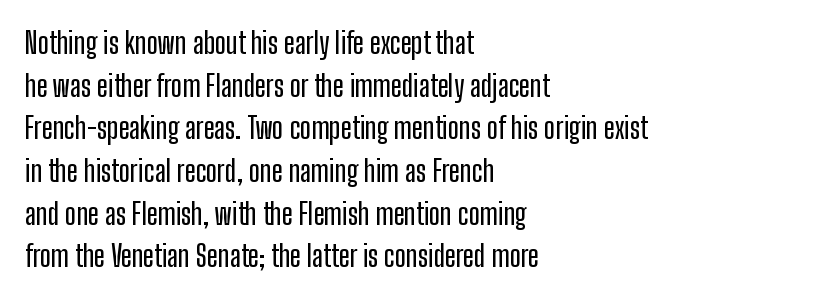
The image shows 29 px condensed sans-serif type, upright; set left-aligned, normal line spacing (1.47x), normal letter spacing, not underlined; low stroke contrast and a medium x-height.
